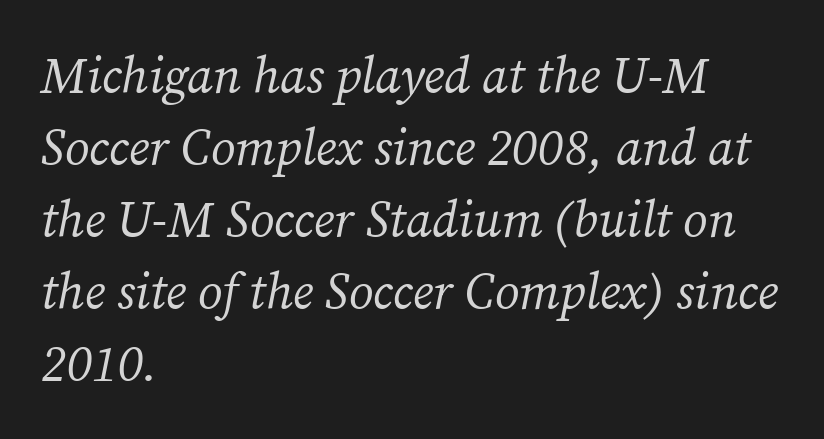
The image shows 50 px regular-weight serif type, italic (leaning right); set left-aligned, normal line spacing (1.44x), normal letter spacing, not underlined; medium stroke contrast and a medium x-height.
